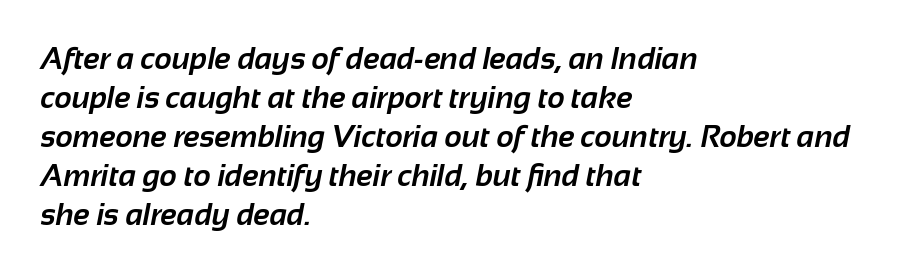
The image shows 30 px bold sans-serif type; set left-aligned, normal line spacing (1.3x), normal letter spacing, not underlined; low stroke contrast and a medium x-height.
